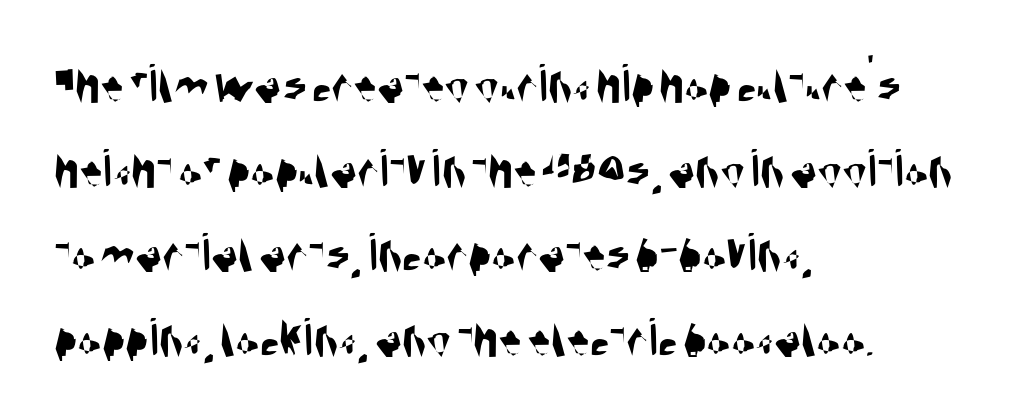
Decoration check: the copy has no underline. Think of a printed novel: that variable character pitch is what you see here. Look at the tracking — it's just the regular setting, nothing added. Grotesque or geometric, the face here clearly has no serifs.
